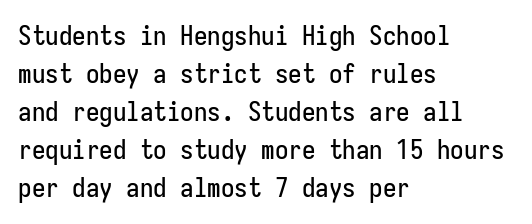
Every stem runs plumb, perpendicular to the baseline. No extra tracking has been applied to these lines. Students, observe: this is what conventionally led text looks like. The rendering anchors every line to the left-hand side. Just letters on the line, the space beneath them empty.
